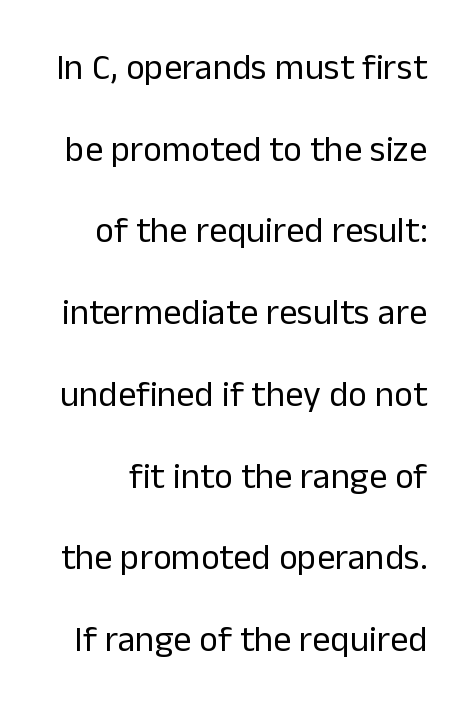
Q: Is the text bold? A: No.
Q: Is the text italic (slanted)? A: No, it is upright.
Q: Is the typeface a serif or a sans-serif typeface? A: Sans-serif.
Q: Is the text underlined? A: No.
Q: Is the spacing between letters normal or unusually wide? A: Normal.
Q: Is the spacing between lines tight, normal or loose? A: Loose.
Q: Width (condensed, normal, or wide)? A: Normal.
Q: Stroke contrast? A: Low.
Q: x-height? A: Medium.
Q: Monospaced? A: No.
